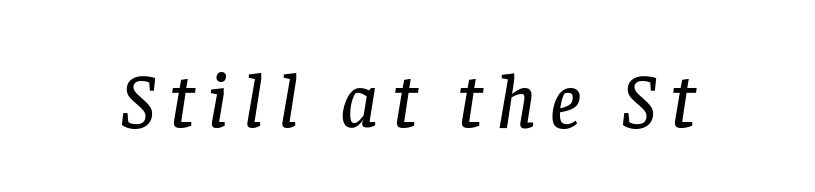
The passage shown is typeset with a serif family. The gap between lines stays unmarked. Think of a printed novel: that variable character pitch is what you see here. Quick note: italic.
